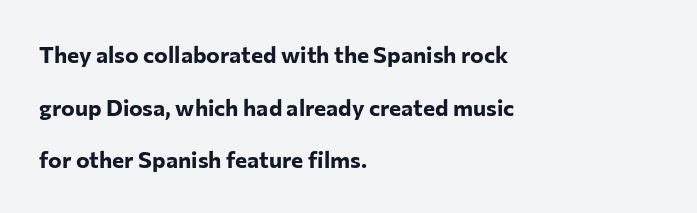
Standard letterfit; no display-style spreading of the glyphs. A typesetter would call this leading open, well beyond the default. Notice how thick the strokes are: this is what a full bold looks like. Ordinary non-slanted type is in use.
